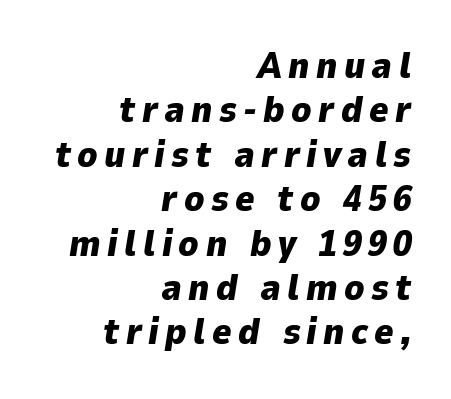
On the weight axis this lands at bold, roughly 700. The typography opts for an oblique posture over an upright one. Underlining? Definitely not there. Looks like regular typesetting: each glyph gets only the width it needs. Where is the straight margin? On the right.
